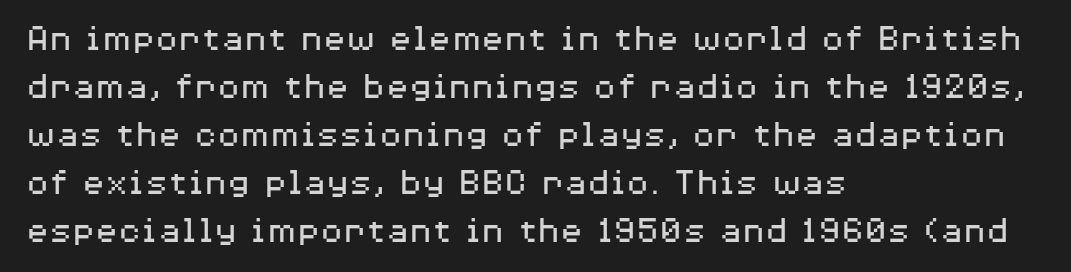
These glyphs show unthickened strokes, regular width or finer. The rendering uses natural spacing where letterforms have individual widths. The space beneath each line is pristine and unruled. These lines sit exactly where default settings would place them. Ordinary non-slanted type is in use. No extra tracking has been applied to these lines.
